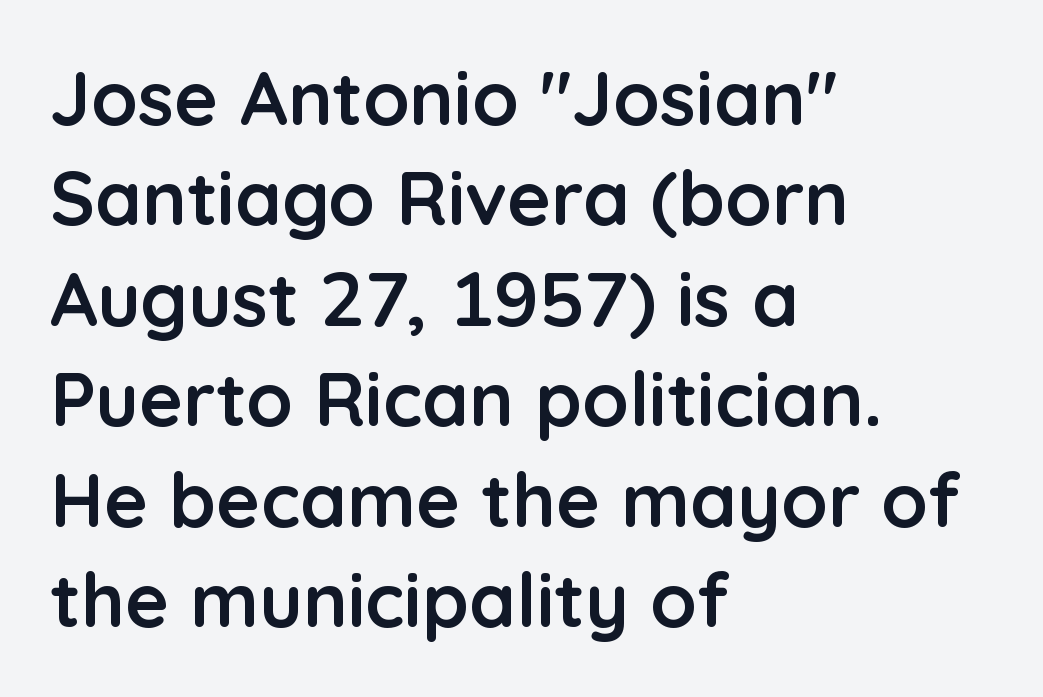
This rendering employs a face without finishing strokes, i.e., a sans-serif. Set as a true bold cut, around the 700 mark. Think of a printed novel: that variable character pitch is what you see here. Casual observation: everything's shoved over to the left.
